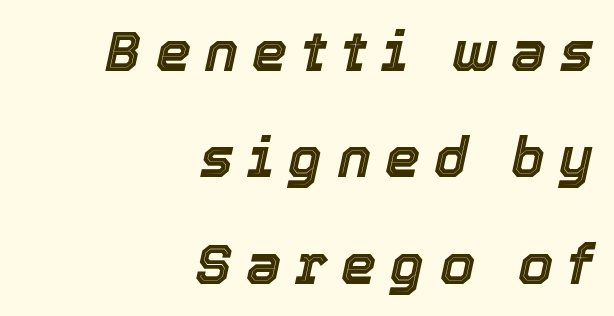
The image shows 56 px text type, italic (leaning right); set right-aligned, loose line spacing (1.9x), unusually wide letter spacing (+0.25 em), not underlined; a medium x-height.
